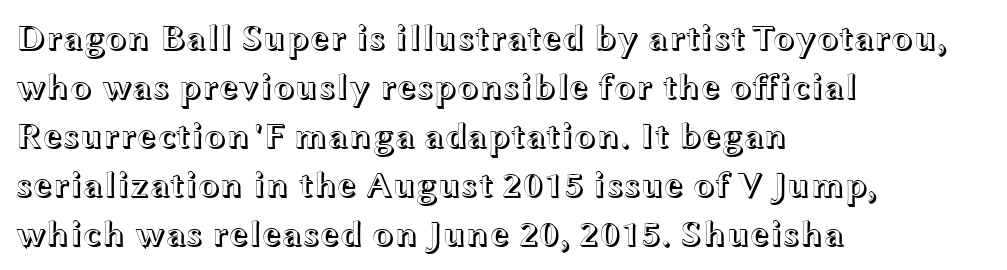
The image shows 36 px wide type, upright; set left-aligned, normal line spacing (1.36x), normal letter spacing, not underlined; a medium x-height.
